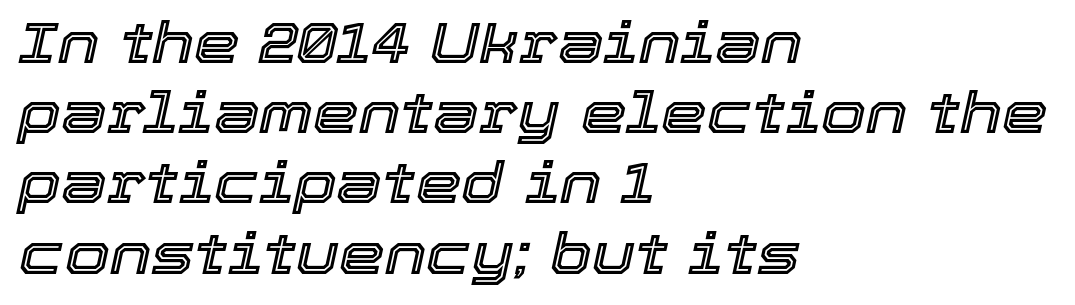
Q: Is the text italic (slanted)? A: Yes, it leans right by about 12 degrees.
Q: Is the text underlined? A: No.
Q: How is the paragraph aligned? A: Left-aligned.
Q: Is the spacing between letters normal or unusually wide? A: Normal.
Q: Width (condensed, normal, or wide)? A: Normal.
Q: x-height? A: Medium.
Q: Monospaced? A: No.
